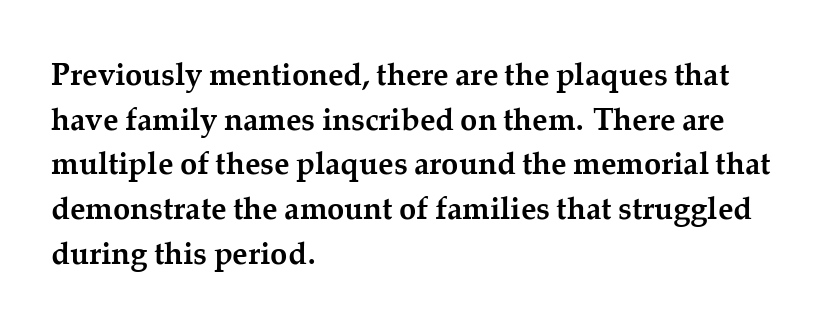
Q: Is the text bold? A: Yes.
Q: Is the text italic (slanted)? A: No, it is upright.
Q: Is the typeface a serif or a sans-serif typeface? A: Serif.
Q: Is the text underlined? A: No.
Q: How is the paragraph aligned? A: Left-aligned.
Q: Is the spacing between letters normal or unusually wide? A: Normal.
Q: Is the spacing between lines tight, normal or loose? A: Normal.
Q: Width (condensed, normal, or wide)? A: Normal.
Q: Stroke contrast? A: Medium.
Q: x-height? A: Medium.
Q: Monospaced? A: No.
